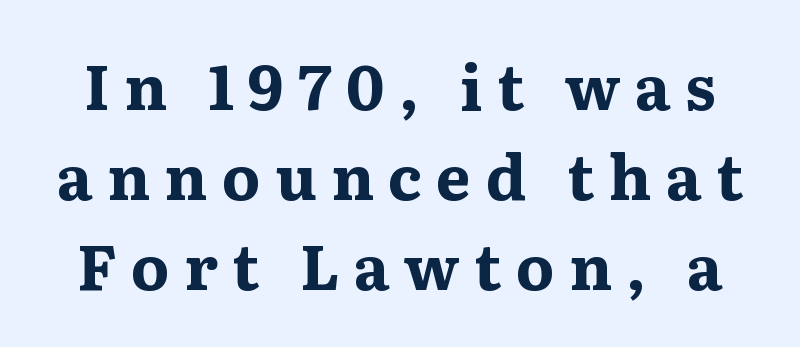
{"serif": "yes", "italic": "no", "bold": "yes", "weight": "bold", "width": "wide", "stroke_contrast": "medium", "x_height": "medium", "monospaced": "no", "underline": "no", "line_spacing": "normal", "line_spacing_ratio": 1.45, "letter_spacing": "wide", "letter_spacing_em": 0.23, "glyph_px": 62}
